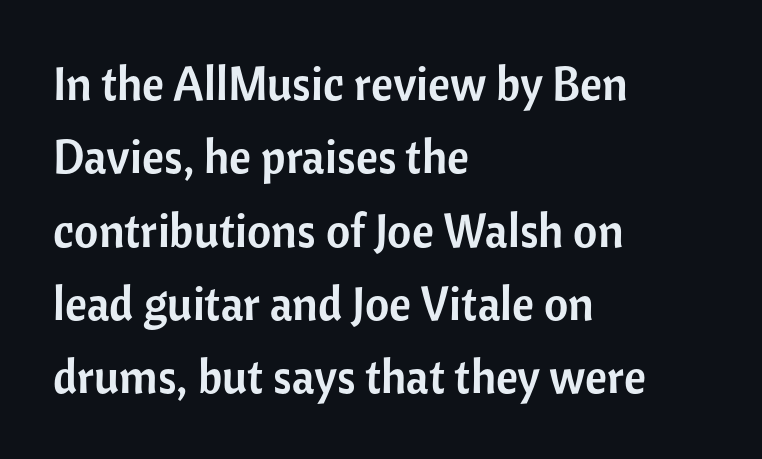
The image shows 47 px sans-serif type, upright; set left-aligned, normal line spacing (1.56x), normal letter spacing, not underlined; low stroke contrast and a medium x-height.
